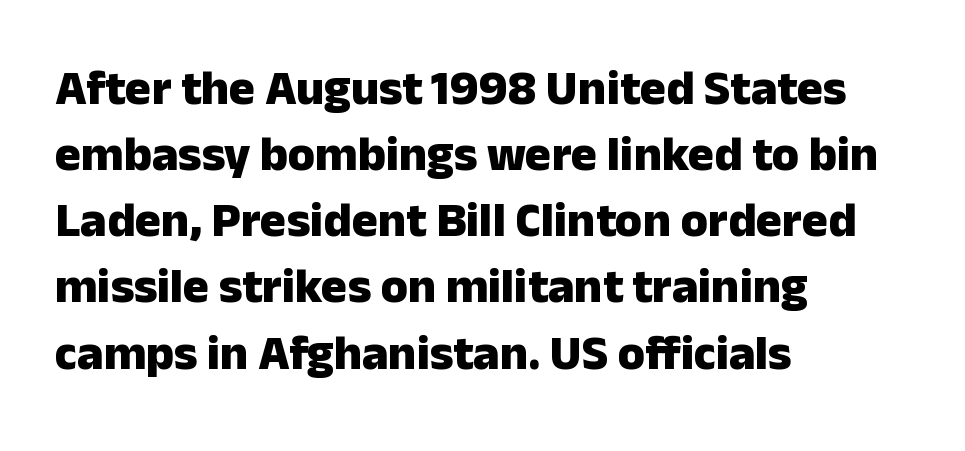
The image shows 49 px heavy sans-serif type, upright; set left-aligned, normal line spacing (1.35x), normal letter spacing, not underlined; low stroke contrast and a medium x-height.
